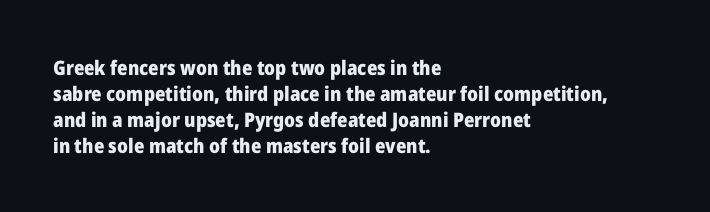
The lettering holds an erect, upright posture throughout. The text block is weighted toward the left margin, trailing off unevenly rightward. The strokes are fattened all the way to bold. Bare-footed words on every line.
